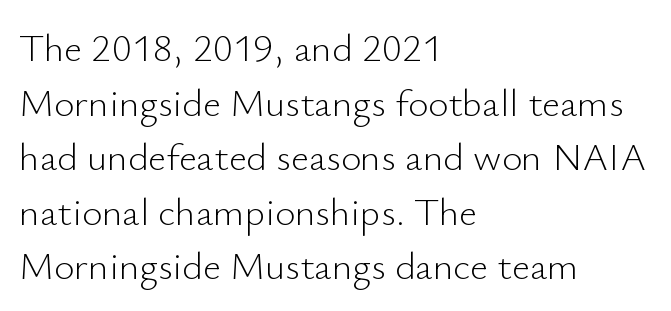
Notice how the passage keeps a crisp vertical edge on the left only. Proportional: the letters do not fall into vertical columns. The block of text has a typical density, with ordinary space between rows. The letterforms sit shoulder to shoulder at normal distance. This rendering features lettering with no underline. Compared with a typical body face, this is equally light or lighter still.
